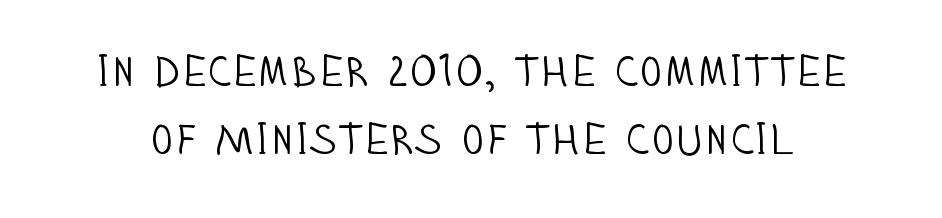
The image shows 43 px light, condensed sans-serif type, upright; set normal line spacing (1.57x), normal letter spacing, not underlined; low stroke contrast and a large x-height.
